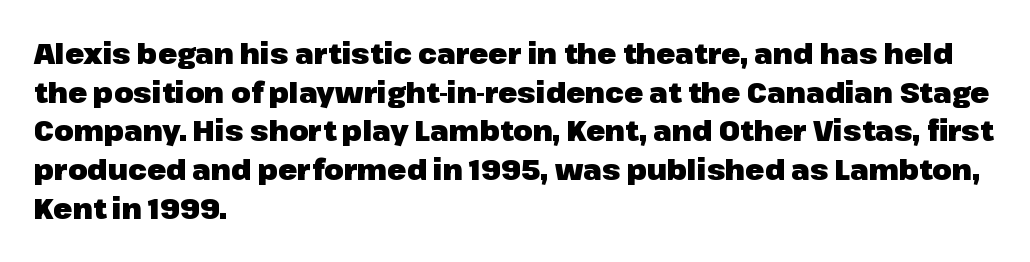
Q: Is the text bold? A: Yes.
Q: Is the text italic (slanted)? A: No, it is upright.
Q: Is the typeface a serif or a sans-serif typeface? A: Sans-serif.
Q: Is the text underlined? A: No.
Q: How is the paragraph aligned? A: Left-aligned.
Q: Is the spacing between letters normal or unusually wide? A: Normal.
Q: Is the spacing between lines tight, normal or loose? A: Normal.
Q: Width (condensed, normal, or wide)? A: Normal.
Q: Stroke contrast? A: Low.
Q: x-height? A: Medium.
Q: Monospaced? A: No.
